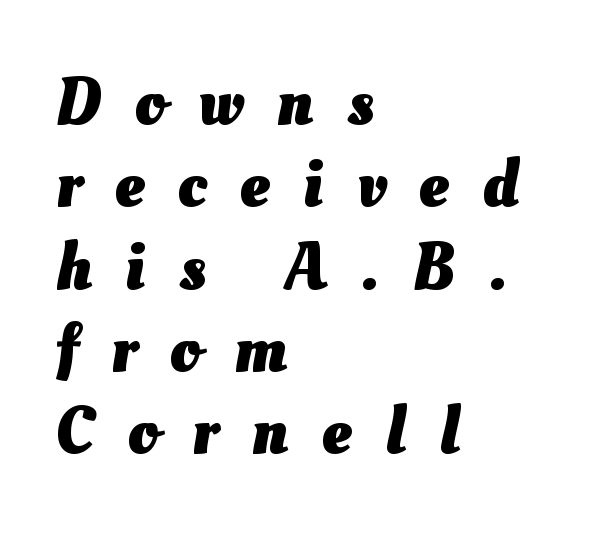
{"bold": "yes", "weight": "heavy", "width": "normal", "stroke_contrast": "medium", "x_height": "small", "monospaced": "no", "underline": "no", "align": "left", "line_spacing_ratio": 1.21, "letter_spacing": "wide", "letter_spacing_em": 0.49, "glyph_px": 68}
